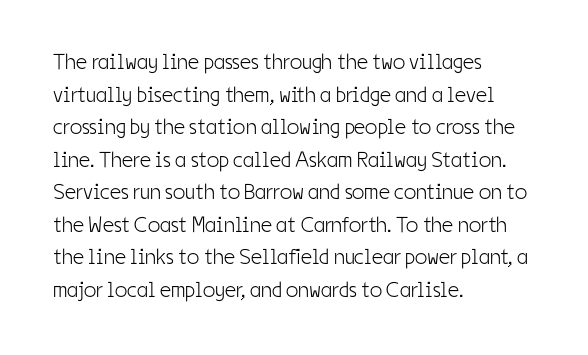
Rows of type keep a routine distance in the vertical direction. The space beneath each line is pristine and unruled. Which margin do the lines hug? The left one — the right edge is uneven. The letterforms sit shoulder to shoulder at normal distance.
